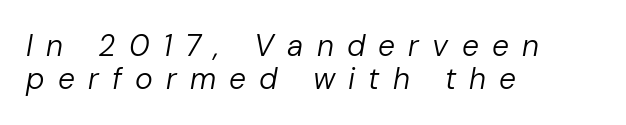
The image shows 30 px regular-weight type, italic (leaning right); set left-aligned, tight line spacing (1.1x), unusually wide letter spacing (+0.44 em), not underlined; low stroke contrast and a medium x-height.
